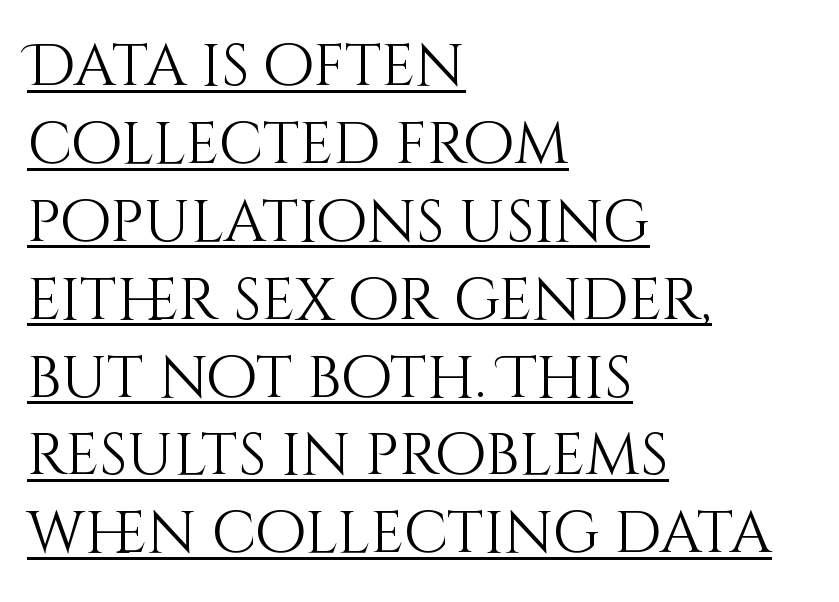
Q: Is the text bold? A: No.
Q: Is the text italic (slanted)? A: No, it is upright.
Q: Is the text underlined? A: Yes.
Q: How is the paragraph aligned? A: Left-aligned.
Q: Is the spacing between letters normal or unusually wide? A: Normal.
Q: Is the spacing between lines tight, normal or loose? A: Normal.
Q: Width (condensed, normal, or wide)? A: Normal.
Q: Stroke contrast? A: Medium.
Q: x-height? A: Large.
Q: Monospaced? A: No.
